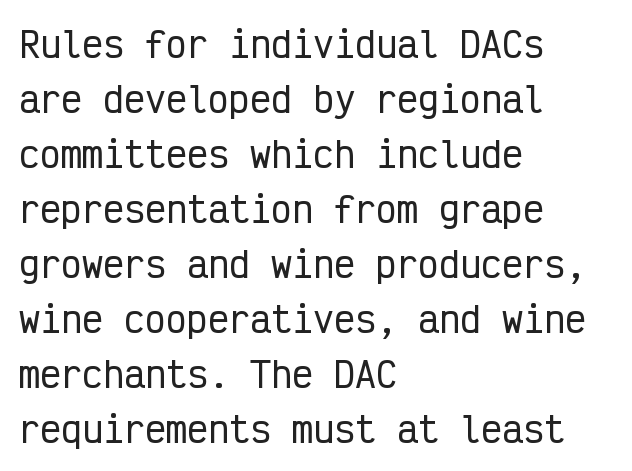
Q: Is the text italic (slanted)? A: No, it is upright.
Q: Is the typeface a serif or a sans-serif typeface? A: Sans-serif.
Q: Is the text underlined? A: No.
Q: How is the paragraph aligned? A: Left-aligned.
Q: Is the spacing between letters normal or unusually wide? A: Normal.
Q: Is the spacing between lines tight, normal or loose? A: Normal.
Q: Width (condensed, normal, or wide)? A: Condensed.
Q: Stroke contrast? A: Low.
Q: x-height? A: Medium.
Q: Monospaced? A: Yes.
